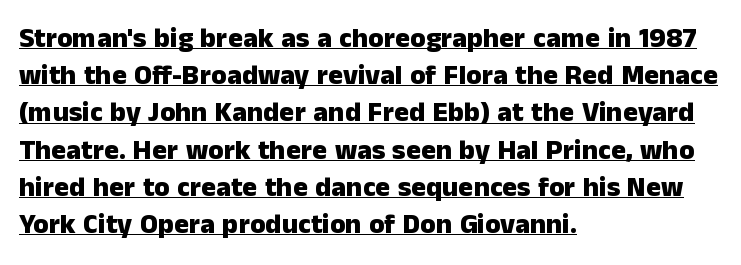
Note the varied advance widths — an 'i' is clearly narrower than an 'm'. The passage is arranged the way most books set body copy — flush left. In terms of weight, the rendering is a true, heavy bold. This is roman type, the default non-slanted kind.
